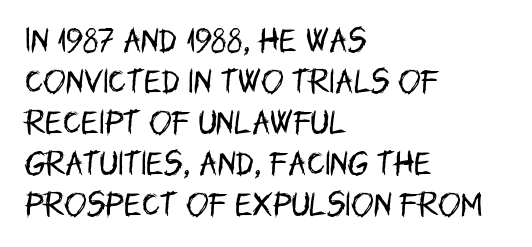
{"italic": "no", "bold": "no", "underline": "no", "align": "left", "line_spacing": "normal", "line_spacing_ratio": 1.52, "letter_spacing": "normal", "letter_spacing_em": 0.0, "glyph_px": 27}
